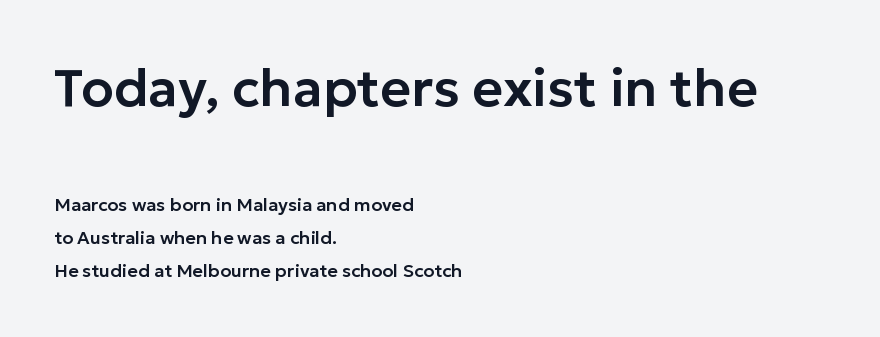
{"serif": "no", "italic": "no", "width": "normal", "stroke_contrast": "low", "x_height": "medium", "monospaced": "no", "underline": "no", "align": "left", "line_spacing_ratio": 1.83, "letter_spacing": "normal", "letter_spacing_em": 0.0, "larger_block": "first", "size_ratio": 2.94, "glyph_px": 53}
